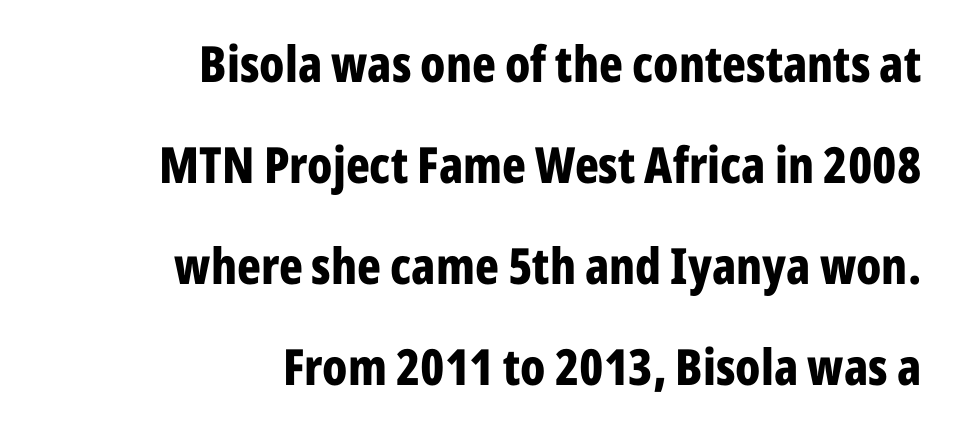
The image shows 50 px bold, condensed sans-serif type, upright; set right-aligned, loose line spacing (2.02x), normal letter spacing, not underlined; low stroke contrast and a medium x-height.
